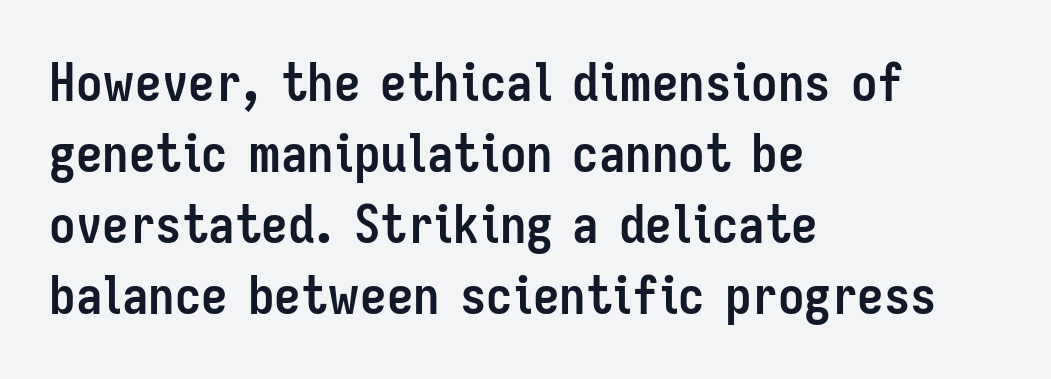
Q: Is the text bold? A: Yes.
Q: Is the text italic (slanted)? A: No, it is upright.
Q: Is the typeface a serif or a sans-serif typeface? A: Sans-serif.
Q: Is the text underlined? A: No.
Q: How is the paragraph aligned? A: Left-aligned.
Q: Is the spacing between letters normal or unusually wide? A: Normal.
Q: Is the spacing between lines tight, normal or loose? A: Normal.
Q: Width (condensed, normal, or wide)? A: Condensed.
Q: Stroke contrast? A: Low.
Q: x-height? A: Medium.
Q: Monospaced? A: No.
